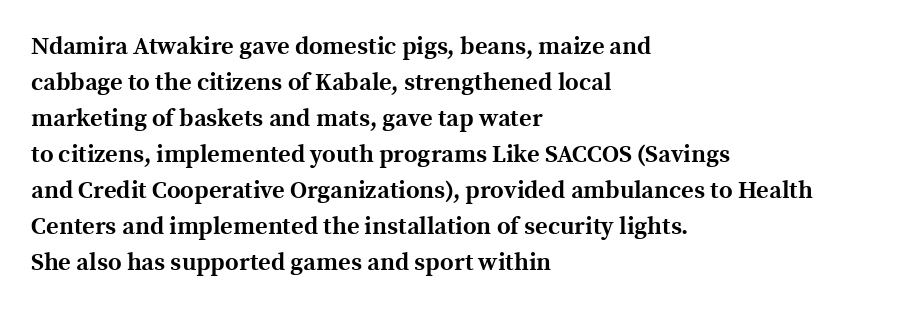
{"italic": "no", "bold": "yes", "underline": "no", "align": "left", "line_spacing": "normal", "line_spacing_ratio": 1.5, "letter_spacing": "normal", "letter_spacing_em": 0.0, "glyph_px": 24}
